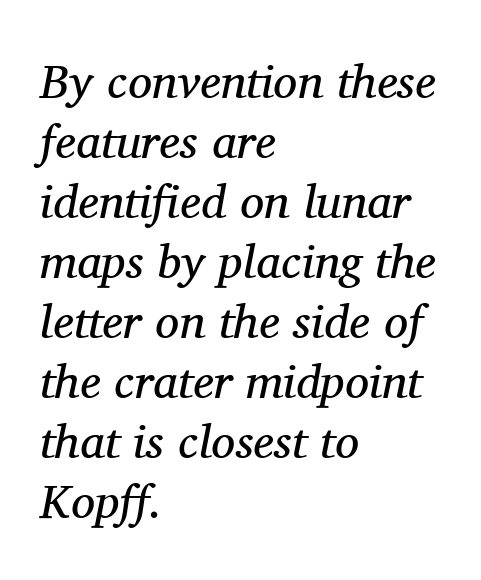
{"serif": "yes", "italic": "yes", "lean": "right", "slant_degrees": 11, "bold": "no", "weight": "regular", "width": "normal", "stroke_contrast": "medium", "x_height": "medium", "monospaced": "no", "underline": "no", "align": "left", "line_spacing": "normal", "line_spacing_ratio": 1.25, "letter_spacing": "normal", "letter_spacing_em": 0.0, "glyph_px": 48}
